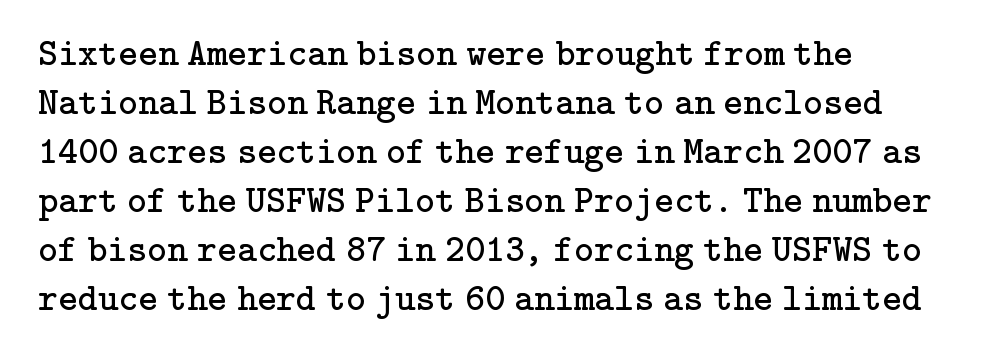
The image shows 38 px regular-weight serif type, upright; set left-aligned, normal line spacing (1.29x), normal letter spacing, not underlined; low stroke contrast and a medium x-height.
